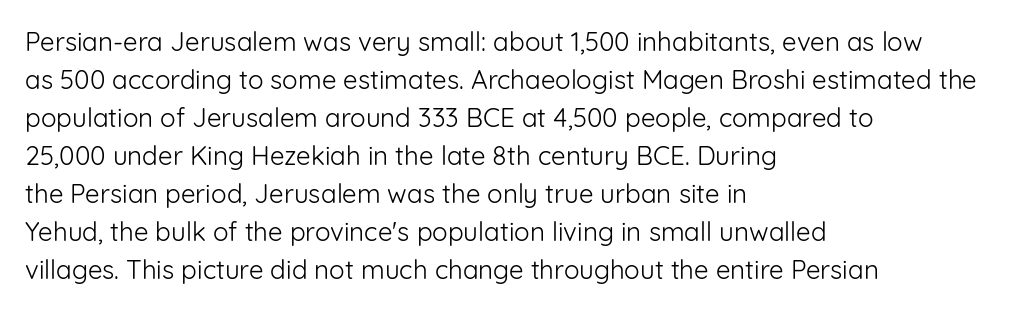
{"italic": "no", "bold": "no", "underline": "no", "align": "left", "line_spacing": "normal", "line_spacing_ratio": 1.46, "letter_spacing": "normal", "letter_spacing_em": 0.0, "glyph_px": 26}
